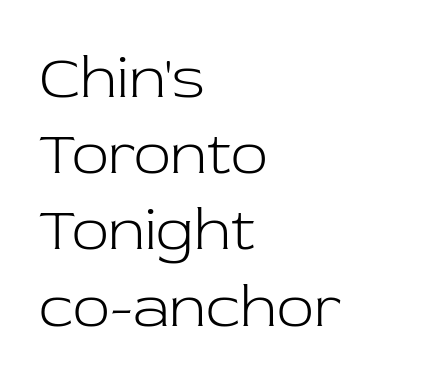
Q: Is the text bold? A: No.
Q: Is the text italic (slanted)? A: No, it is upright.
Q: Is the typeface a serif or a sans-serif typeface? A: Serif.
Q: Is the text underlined? A: No.
Q: How is the paragraph aligned? A: Left-aligned.
Q: Is the spacing between letters normal or unusually wide? A: Normal.
Q: Is the spacing between lines tight, normal or loose? A: Normal.
Q: Width (condensed, normal, or wide)? A: Normal.
Q: Stroke contrast? A: Low.
Q: x-height? A: Medium.
Q: Monospaced? A: No.
